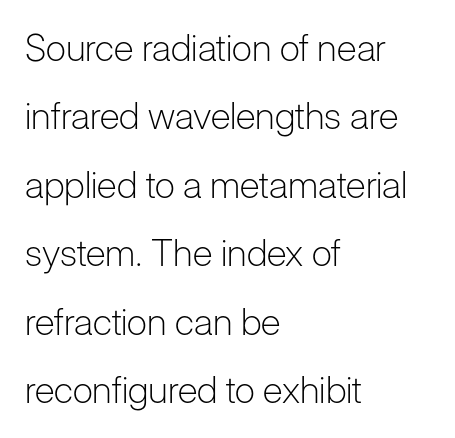
Q: Is the text bold? A: No.
Q: Is the text italic (slanted)? A: No, it is upright.
Q: Is the typeface a serif or a sans-serif typeface? A: Sans-serif.
Q: Is the text underlined? A: No.
Q: How is the paragraph aligned? A: Left-aligned.
Q: Is the spacing between letters normal or unusually wide? A: Normal.
Q: Width (condensed, normal, or wide)? A: Normal.
Q: Stroke contrast? A: Low.
Q: x-height? A: Medium.
Q: Monospaced? A: No.
